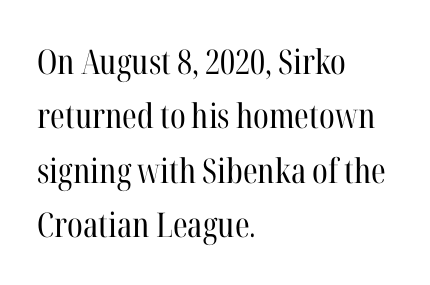
Q: Is the text bold? A: No.
Q: Is the text italic (slanted)? A: No, it is upright.
Q: Is the typeface a serif or a sans-serif typeface? A: Serif.
Q: Is the text underlined? A: No.
Q: How is the paragraph aligned? A: Left-aligned.
Q: Is the spacing between letters normal or unusually wide? A: Normal.
Q: Is the spacing between lines tight, normal or loose? A: Normal.
Q: Width (condensed, normal, or wide)? A: Condensed.
Q: Stroke contrast? A: High.
Q: x-height? A: Medium.
Q: Monospaced? A: No.
